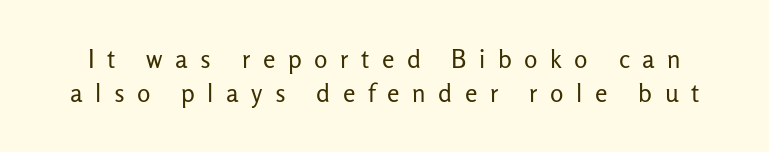
Decoration check: the copy has no underline. Caption: face not bold, strokes unweighted. A normal amount of white space separates one row of letters from the next. Designer's note — italics off, roman on. Observe the wide spacing: letters keep a clear distance from each other.
